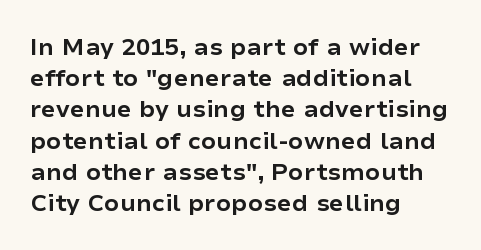
The image shows 24 px bold type, upright; set left-aligned, normal line spacing (1.3x), normal letter spacing, not underlined.
